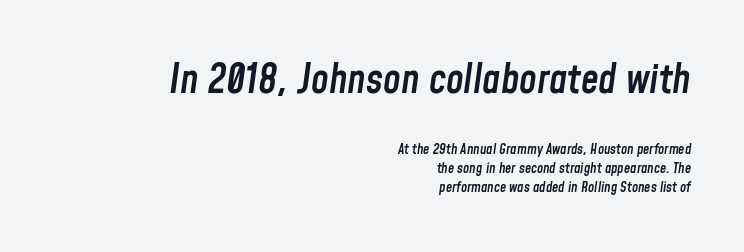
Q: Is the text bold? A: Semi-bold.
Q: Is the text italic (slanted)? A: Yes, it leans right by about 8 degrees.
Q: Is the text underlined? A: No.
Q: How is the paragraph aligned? A: Right-aligned.
Q: Is the spacing between letters normal or unusually wide? A: Normal.
Q: Is the spacing between lines tight, normal or loose? A: Normal.
Q: Which block of text is set in a larger size, the first (top) or the second (bottom)? A: The first (top) one.
Q: Width (condensed, normal, or wide)? A: Condensed.
Q: Stroke contrast? A: Low.
Q: x-height? A: Medium.
Q: Monospaced? A: No.
